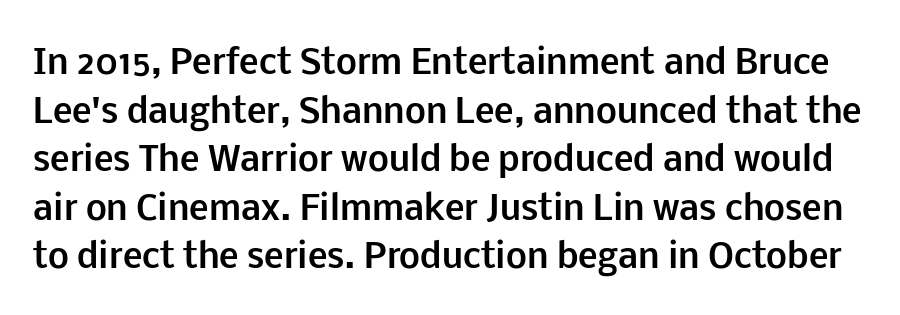
Characters remain perfectly vertical along every line. Character widths vary here, with narrow letters taking less room than wide ones. I'd call this a sans setting — the letters go barefoot. In terms of leading, this rendering sits right in the middle.
